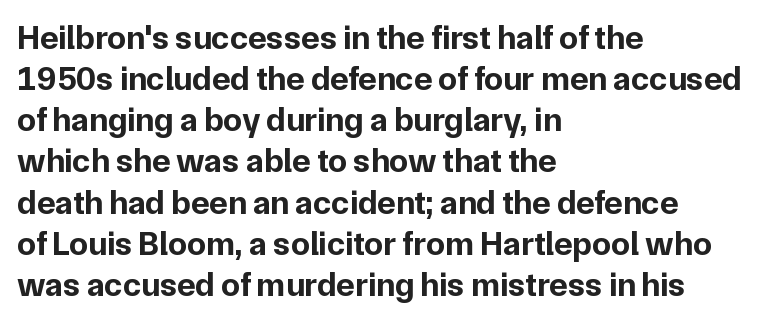
The image shows 34 px bold sans-serif type, upright; set left-aligned, line spacing 1.21x, normal letter spacing, not underlined; low stroke contrast and a medium x-height.
